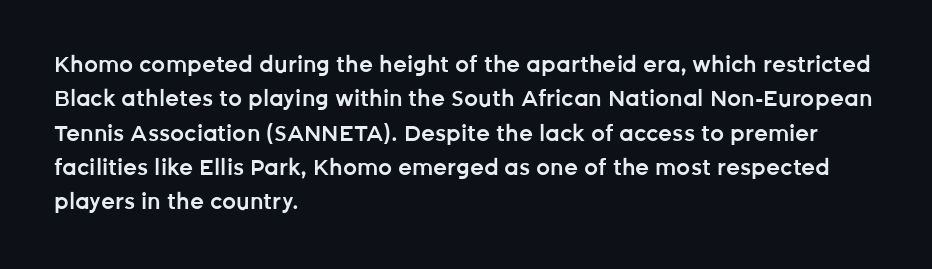
The lines in this sample share a left origin and differ only in where they stop. Firm but not heavy-handed strokes: this text is semibold. A typesetter would call this leading conventional body-copy spacing. Decoration check: the copy has no underline. There is no visible air inserted between adjacent glyphs. Ordinary non-slanted type is in use.
